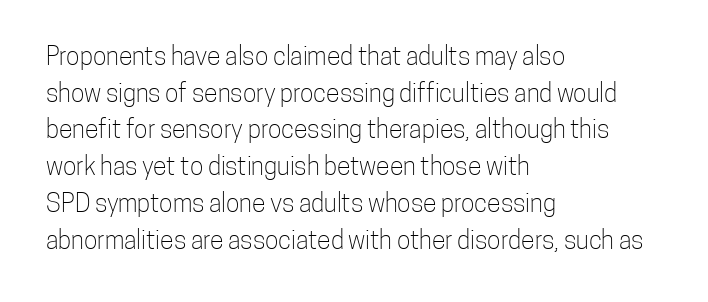
{"italic": "no", "bold": "no", "underline": "no", "align": "left", "line_spacing": "normal", "line_spacing_ratio": 1.47, "letter_spacing": "normal", "letter_spacing_em": 0.0, "glyph_px": 25}
